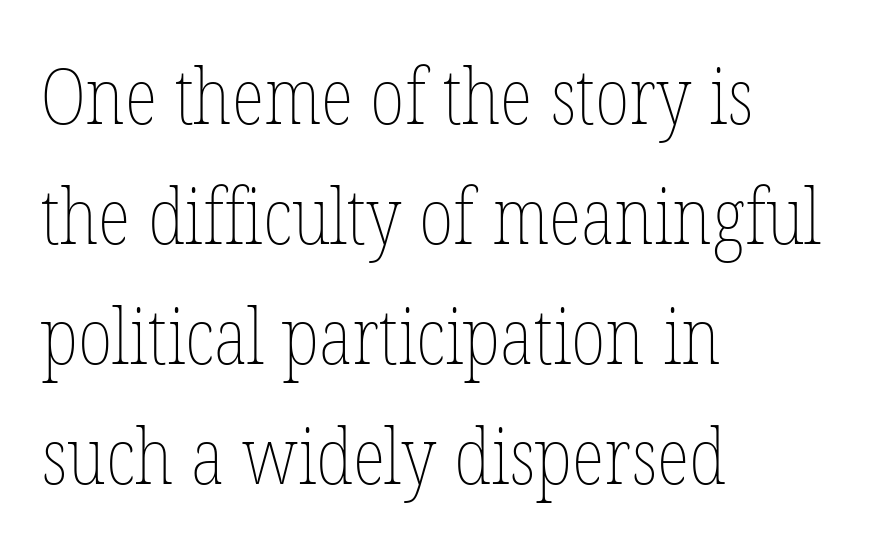
All the whitespace from short lines collects on the right. Students, note that the glyphs here touch the page at normal intervals. The designer left line spacing at the default. The weight would be labelled regular, book, light, or lighter still. This sample has the flowing, uneven cadence of proportional lettering.
